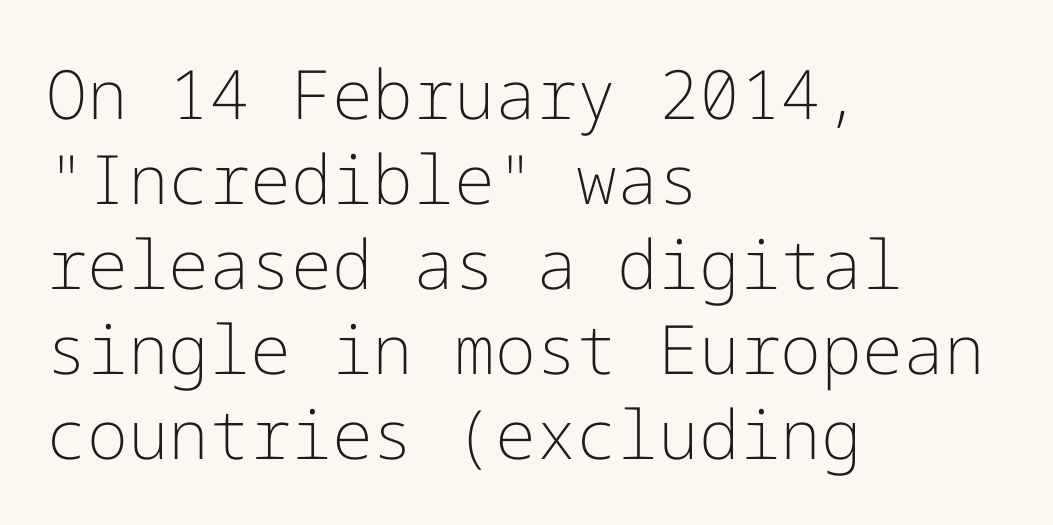
The letters stand upright; this is a roman face. The zone under the glyphs is completely vacant. The setting favours the left margin, as ordinary paragraphs usually do. What kind of face is this? One without serifs — a sans. Between one letter and the next there's only the usual sliver of space.
